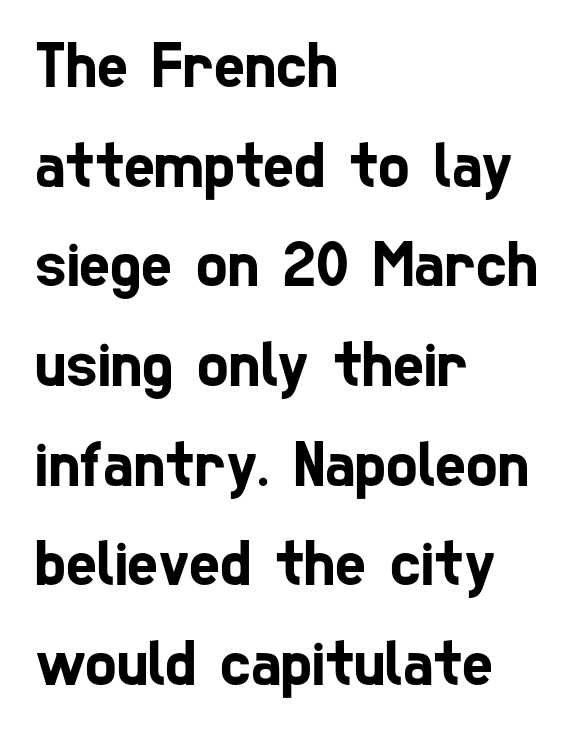
These lines are set flush left with a ragged right edge. The passage shown has conventional tracking throughout. What kind of face is this? One without serifs — a sans. Proportional: the letters do not fall into vertical columns.
